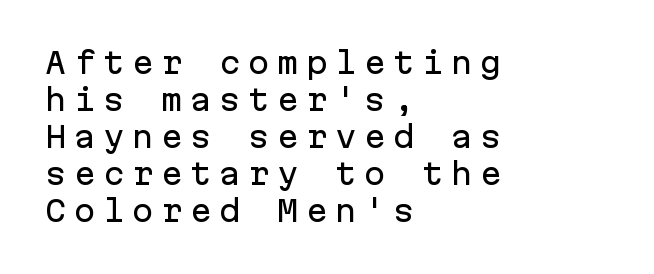
Horizontal bands of white between lines are of average thickness. Tall strokes in this sample are plumb rather than angled. Underline: absent. The face used here is rendered with a markedly widened letterfit. The face used here is a sans, in the tradition of grotesques and geometrics. Is this a fixed-width face? Yes — each glyph sits in an identical cell.
